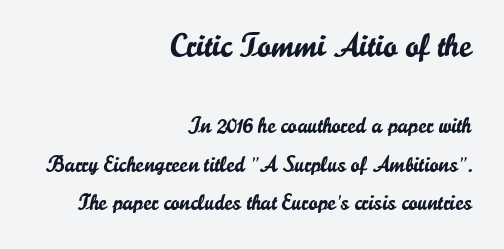
Looks like regular typesetting: each glyph gets only the width it needs. Each line ends at the same right margin while the left side varies. The typeface chosen for these lines omits serifs. Check the space under the baseline: it is left empty.
